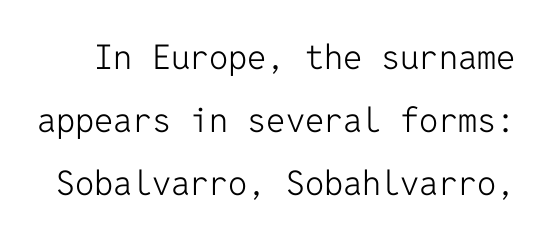
The image shows 34 px light sans-serif type, upright, monospaced; set line spacing 1.85x, normal letter spacing, not underlined; low stroke contrast and a medium x-height.
